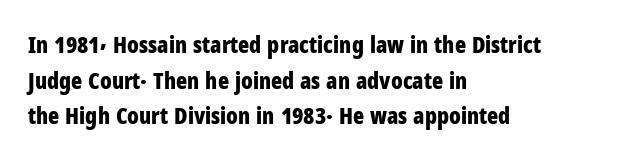
{"italic": "no", "bold": "yes", "underline": "no", "align": "left", "line_spacing": "normal", "line_spacing_ratio": 1.55, "letter_spacing": "normal", "letter_spacing_em": 0.0, "glyph_px": 23}
